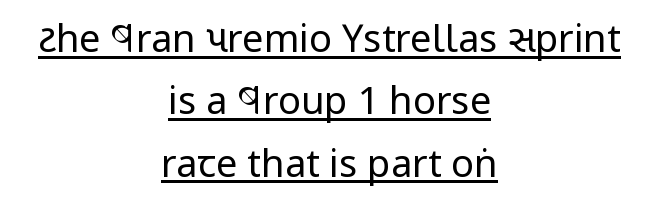
The image shows 38 px regular-weight, condensed sans-serif type, upright; set centered, normal line spacing (1.64x), normal letter spacing, underlined; low stroke contrast and a large x-height.
